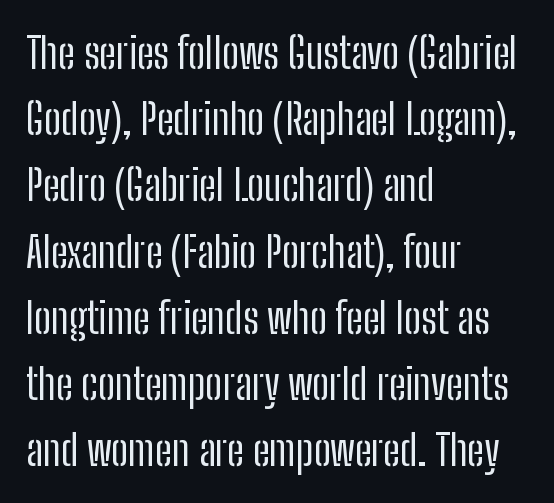
Q: Is the text bold? A: No.
Q: Is the text italic (slanted)? A: No, it is upright.
Q: Is the typeface a serif or a sans-serif typeface? A: Sans-serif.
Q: Is the text underlined? A: No.
Q: How is the paragraph aligned? A: Left-aligned.
Q: Is the spacing between letters normal or unusually wide? A: Normal.
Q: Is the spacing between lines tight, normal or loose? A: Normal.
Q: Width (condensed, normal, or wide)? A: Condensed.
Q: Stroke contrast? A: Low.
Q: x-height? A: Medium.
Q: Monospaced? A: No.
